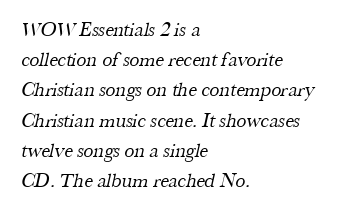
{"bold": "no", "underline": "no", "align": "left", "line_spacing": "normal", "line_spacing_ratio": 1.51, "letter_spacing": "normal", "letter_spacing_em": 0.0, "glyph_px": 20}
